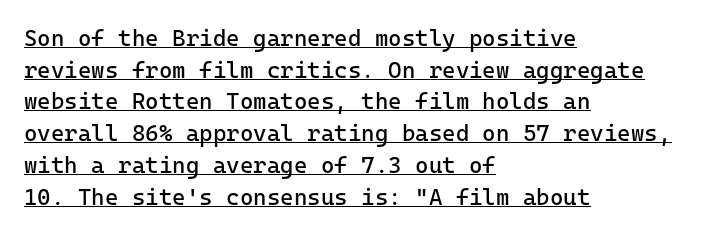
{"italic": "no", "bold": "no", "underline": "yes", "align": "left", "line_spacing": "normal", "line_spacing_ratio": 1.38, "letter_spacing": "normal", "letter_spacing_em": 0.0, "glyph_px": 23}
